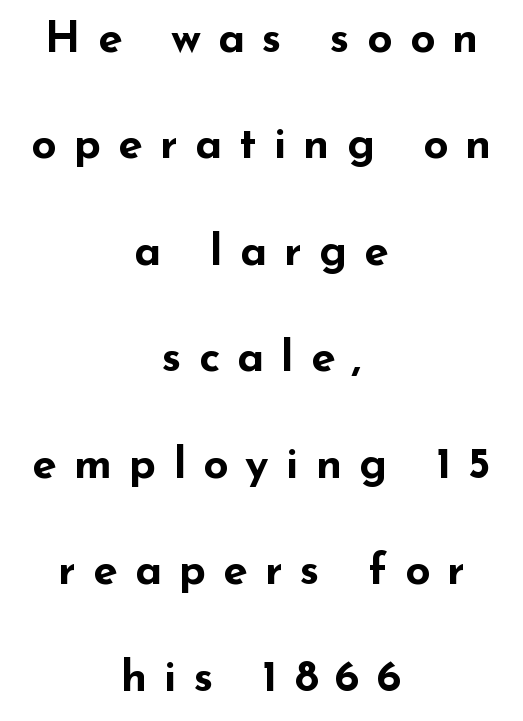
The image shows 44 px bold, wide sans-serif type, upright; set centered, loose line spacing (2.42x), unusually wide letter spacing (+0.39 em), not underlined; low stroke contrast and a small x-height.
